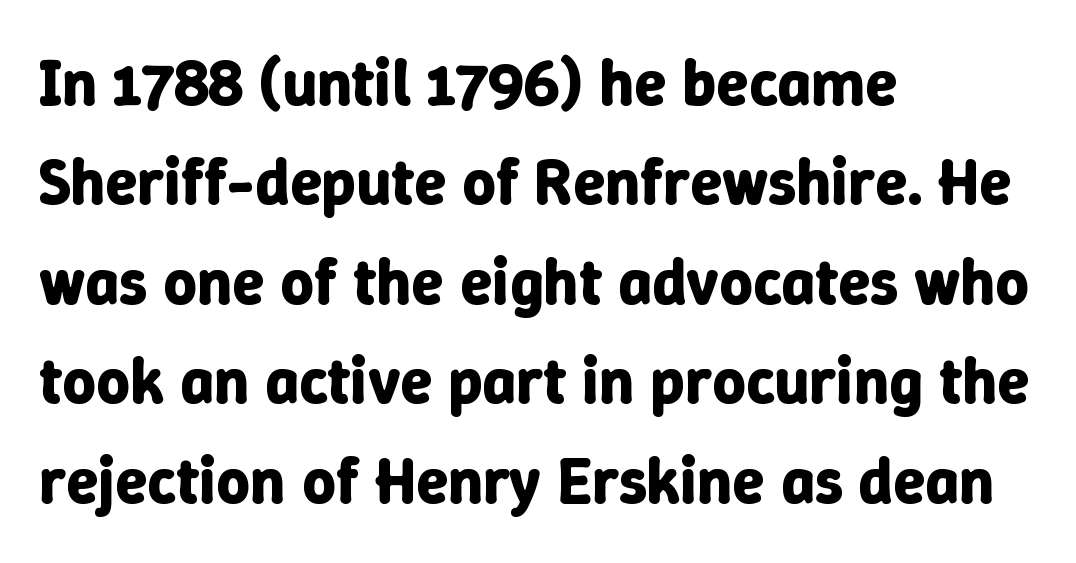
{"italic": "no", "bold": "yes", "weight": "bold", "width": "normal", "stroke_contrast": "low", "x_height": "medium", "monospaced": "no", "underline": "no", "align": "left", "line_spacing": "normal", "line_spacing_ratio": 1.53, "letter_spacing": "normal", "letter_spacing_em": 0.0, "glyph_px": 65}
